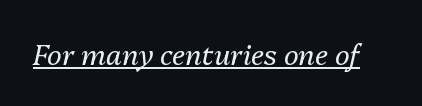
The image shows 28 px regular-weight type, italic (leaning right); set normal letter spacing, underlined; medium stroke contrast and a medium x-height.
